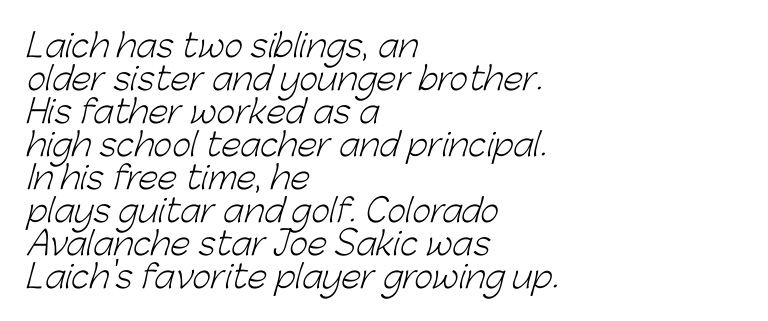
The image shows 32 px light sans-serif type; set left-aligned, tight line spacing (1.03x), normal letter spacing, not underlined; low stroke contrast and a medium x-height.
